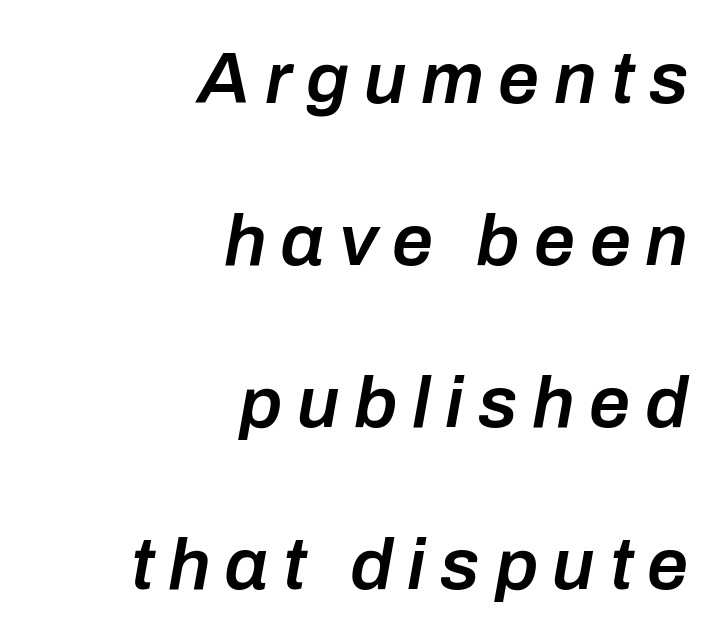
The image shows 73 px semibold type, italic (leaning right); set right-aligned, loose line spacing (2.22x), unusually wide letter spacing (+0.2 em), not underlined; low stroke contrast and a medium x-height.
